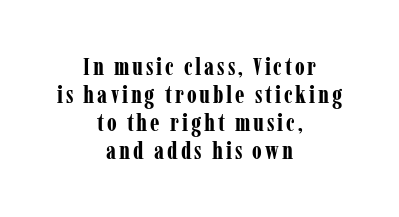
Designer's note — italics off, roman on. The specimen omits any rule beneath the text block's lines. Short and long lines alike share a common midpoint. Plenty of ink on the page — the face is bold.
